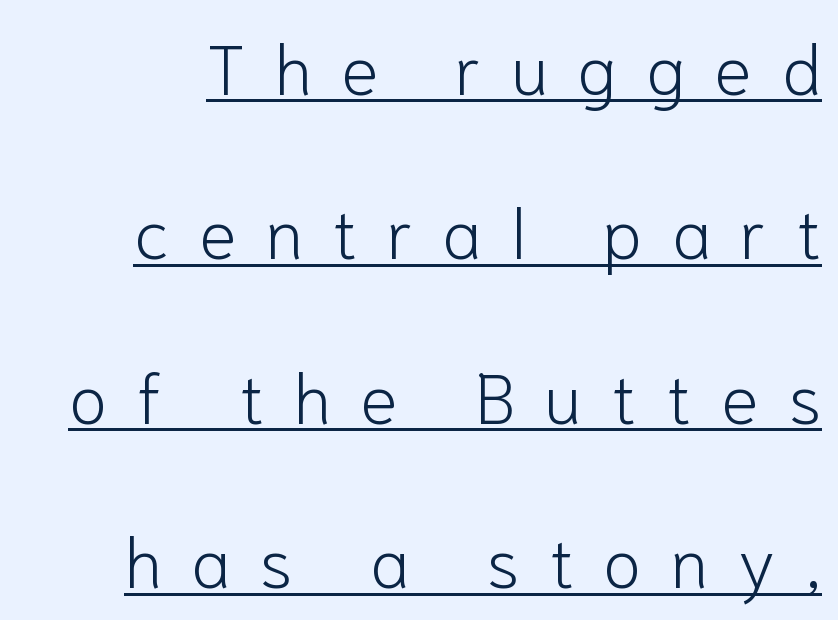
{"serif": "no", "italic": "no", "bold": "no", "weight": "light", "width": "normal", "stroke_contrast": "low", "x_height": "medium", "monospaced": "no", "underline": "yes", "line_spacing": "loose", "line_spacing_ratio": 2.35, "letter_spacing": "wide", "letter_spacing_em": 0.42, "glyph_px": 70}
